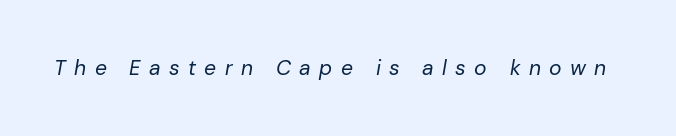
Nobody drew a line under any word here. Short note: letters widely spaced. Designer's note — italics engaged. Stroke thickness stays within the range of a standard reading face or lighter.
